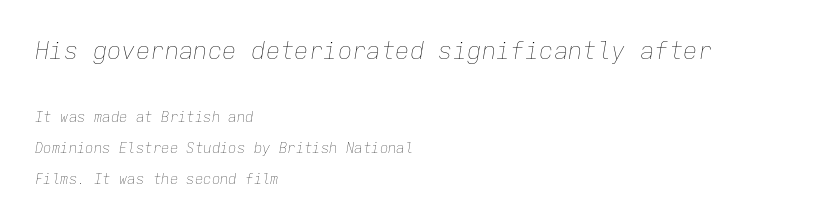
Heaviness? Minimal to ordinary, like unemphasized prose. Of the two passages, the one on top uses the larger point size. Leading: increased. Reading down the block, your eye returns to a fixed left position each line. Compared with ordinary roman type, these characters are visibly tilted.
